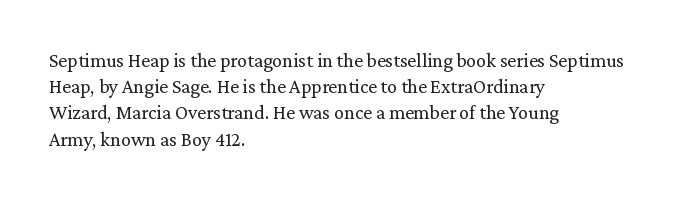
Q: Is the text bold? A: No.
Q: Is the text italic (slanted)? A: No, it is upright.
Q: Is the text underlined? A: No.
Q: How is the paragraph aligned? A: Left-aligned.
Q: Is the spacing between letters normal or unusually wide? A: Normal.
Q: Is the spacing between lines tight, normal or loose? A: Normal.
